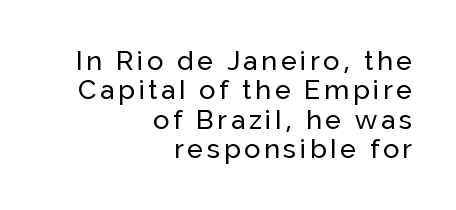
What's the leading like? Squeezed, with rows nearly overlapping. The compositor pushed each line to the right boundary. Beneath every word, the page is bare. Vertical strokes here are truly vertical.
